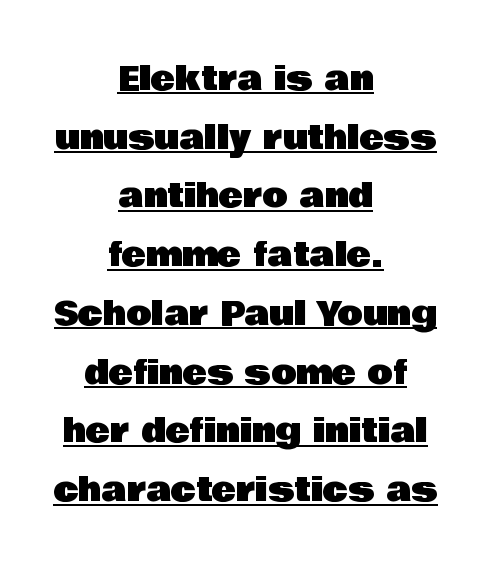
The image shows 33 px sans-serif type, upright; set centered, line spacing 1.78x, normal letter spacing, underlined; low stroke contrast and a large x-height.
